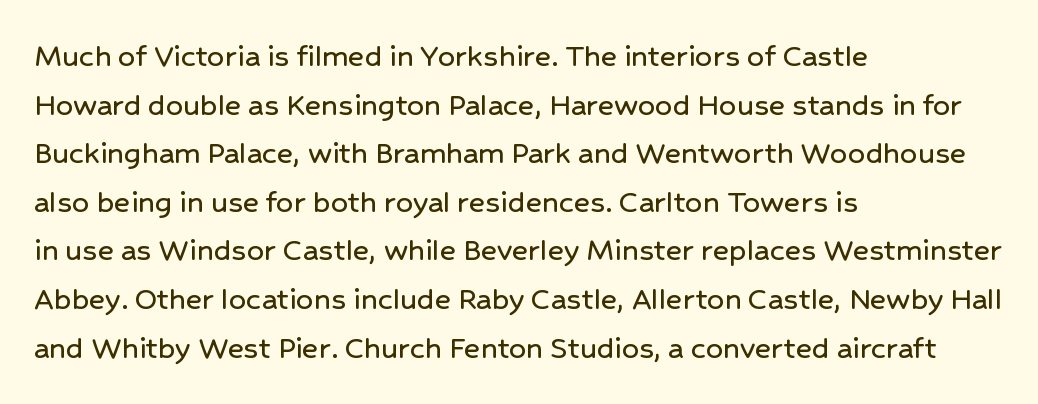
The type sits square on the baseline with zero lean. Reading down the column, the eye jumps a familiar distance to each next line. What kind of face is this? One without serifs — a sans. A classic flush-left, rag-right setting is used for this passage.
